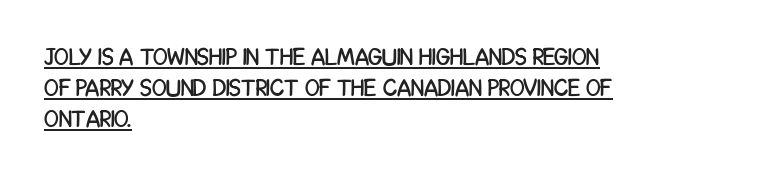
The image shows 24 px text type, upright; set left-aligned, normal line spacing (1.3x), normal letter spacing, underlined.
